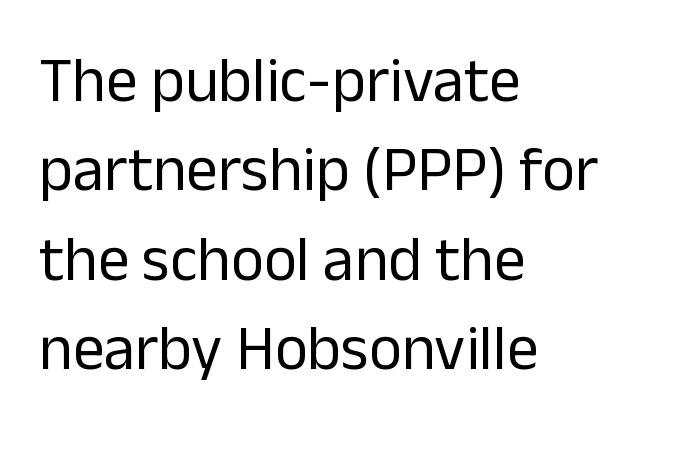
Q: Is the text bold? A: No.
Q: Is the text italic (slanted)? A: No, it is upright.
Q: Is the typeface a serif or a sans-serif typeface? A: Sans-serif.
Q: Is the text underlined? A: No.
Q: How is the paragraph aligned? A: Left-aligned.
Q: Is the spacing between letters normal or unusually wide? A: Normal.
Q: Is the spacing between lines tight, normal or loose? A: Normal.
Q: Width (condensed, normal, or wide)? A: Normal.
Q: Stroke contrast? A: Low.
Q: x-height? A: Medium.
Q: Monospaced? A: No.
